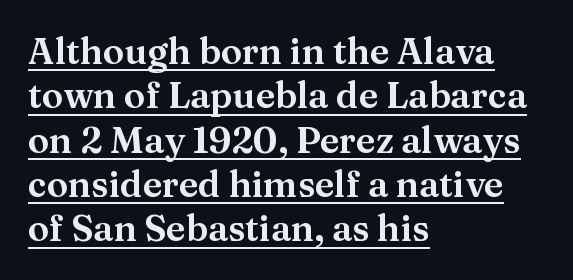
{"serif": "yes", "italic": "no", "width": "normal", "stroke_contrast": "medium", "x_height": "medium", "monospaced": "no", "underline": "yes", "align": "left", "line_spacing_ratio": 1.23, "letter_spacing": "normal", "letter_spacing_em": 0.0, "glyph_px": 36}
